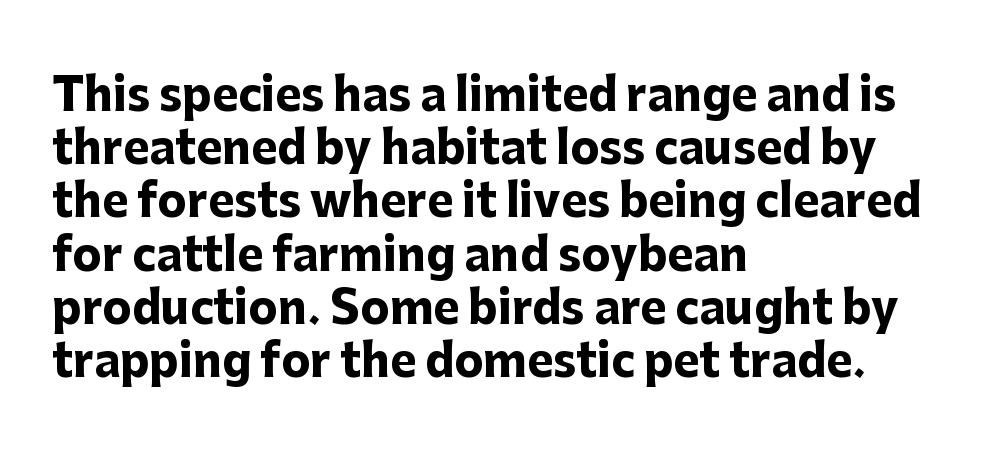
Q: Is the text bold? A: Yes.
Q: Is the text italic (slanted)? A: No, it is upright.
Q: Is the typeface a serif or a sans-serif typeface? A: Sans-serif.
Q: Is the text underlined? A: No.
Q: How is the paragraph aligned? A: Left-aligned.
Q: Is the spacing between letters normal or unusually wide? A: Normal.
Q: Width (condensed, normal, or wide)? A: Normal.
Q: Stroke contrast? A: Low.
Q: x-height? A: Medium.
Q: Monospaced? A: No.
